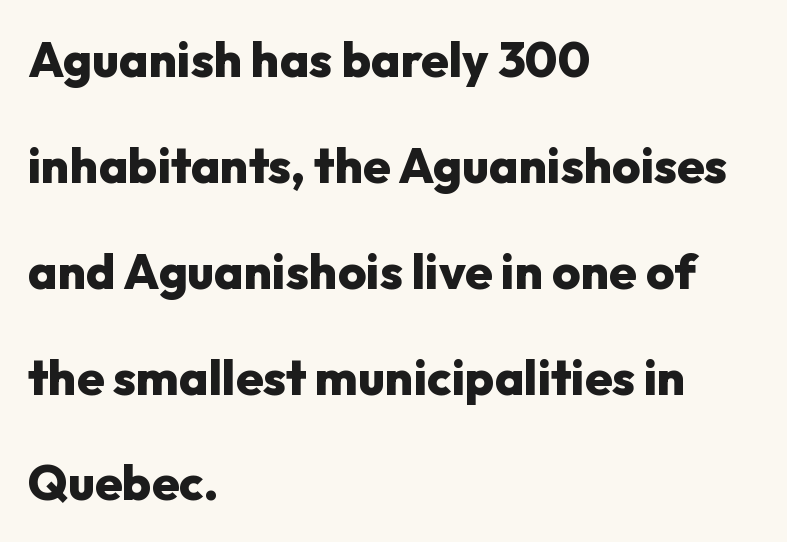
The image shows 49 px heavy sans-serif type, upright; set left-aligned, loose line spacing (2.16x), normal letter spacing, not underlined; low stroke contrast and a medium x-height.
